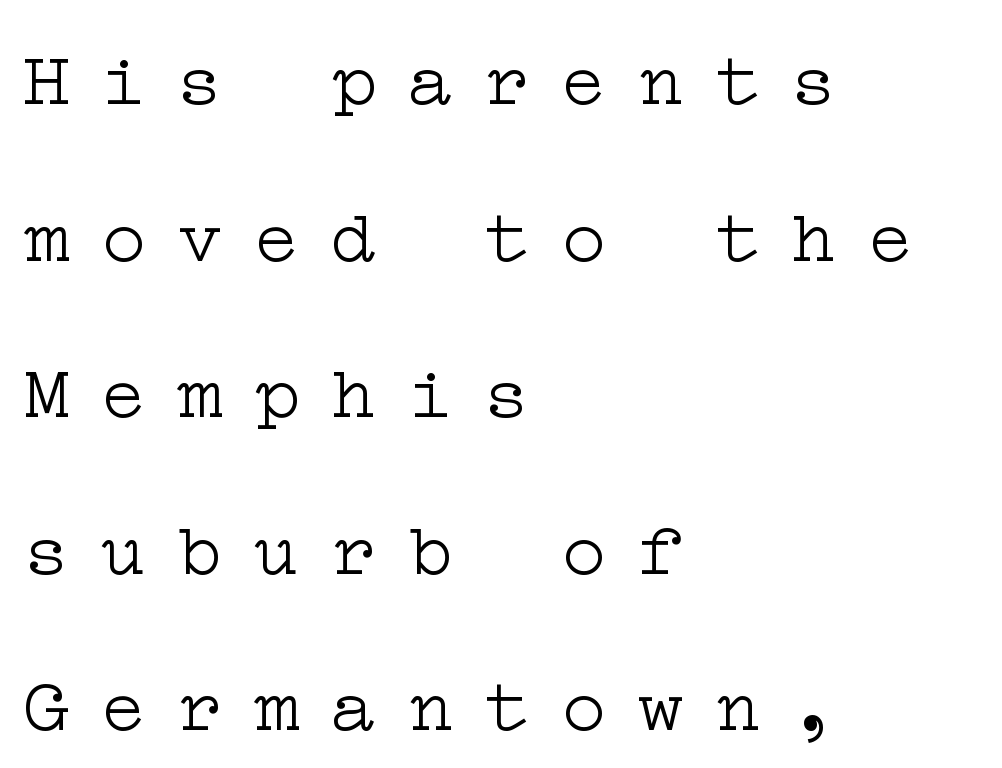
Q: Is the text bold? A: No.
Q: Is the text italic (slanted)? A: No, it is upright.
Q: Is the typeface a serif or a sans-serif typeface? A: Serif.
Q: Is the text underlined? A: No.
Q: How is the paragraph aligned? A: Left-aligned.
Q: Is the spacing between letters normal or unusually wide? A: Unusually wide.
Q: Is the spacing between lines tight, normal or loose? A: Loose.
Q: Width (condensed, normal, or wide)? A: Wide.
Q: Stroke contrast? A: Low.
Q: x-height? A: Medium.
